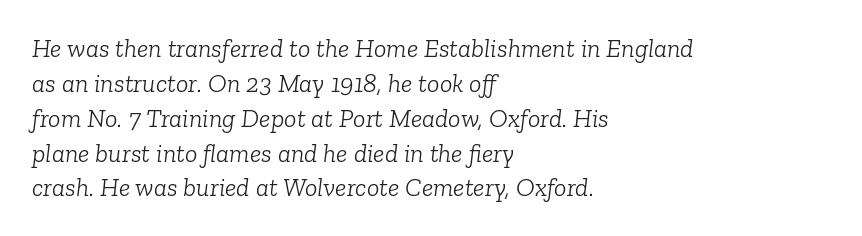
{"italic": "yes", "lean": "right", "slant_degrees": 6, "bold": "no", "underline": "no", "align": "left", "line_spacing": "normal", "line_spacing_ratio": 1.34, "letter_spacing": "normal", "letter_spacing_em": 0.0, "glyph_px": 26}
